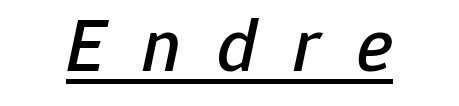
Q: Is the text italic (slanted)? A: Yes, it leans right by about 12 degrees.
Q: Is the text underlined? A: Yes.
Q: Is the spacing between letters normal or unusually wide? A: Unusually wide.
Q: Width (condensed, normal, or wide)? A: Normal.
Q: Stroke contrast? A: Low.
Q: x-height? A: Medium.
Q: Monospaced? A: No.
